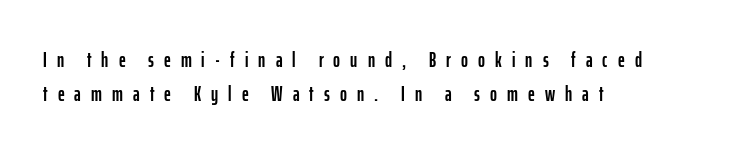
{"italic": "no", "underline": "no", "align": "left", "line_spacing": "normal", "line_spacing_ratio": 1.63, "letter_spacing": "wide", "letter_spacing_em": 0.48, "glyph_px": 21}
